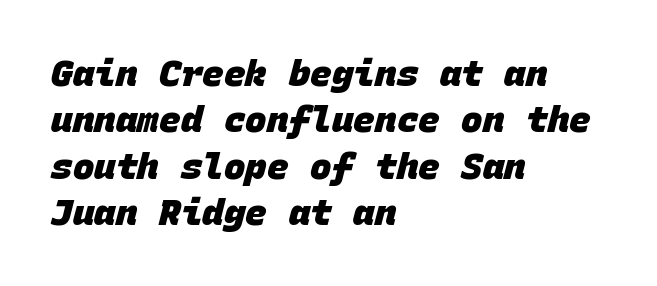
{"serif": "no", "bold": "yes", "weight": "heavy", "width": "normal", "stroke_contrast": "low", "x_height": "large", "monospaced": "yes", "underline": "no", "align": "left", "line_spacing": "normal", "line_spacing_ratio": 1.29, "letter_spacing": "normal", "letter_spacing_em": 0.0, "glyph_px": 36}
